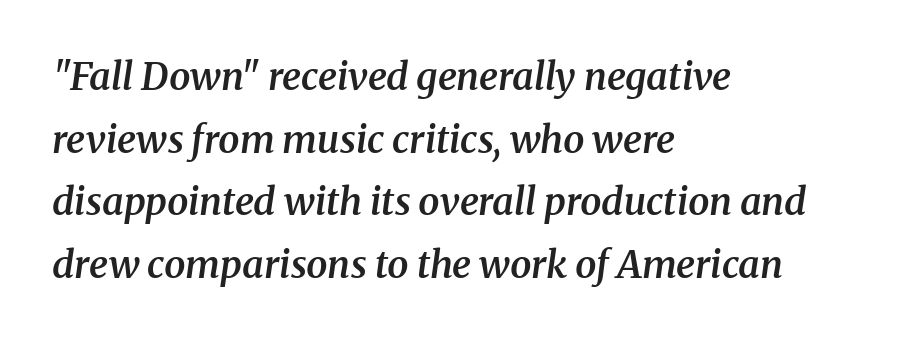
The image shows 38 px semibold serif type, italic (leaning right); set left-aligned, normal line spacing (1.65x), normal letter spacing, not underlined; medium stroke contrast and a medium x-height.
